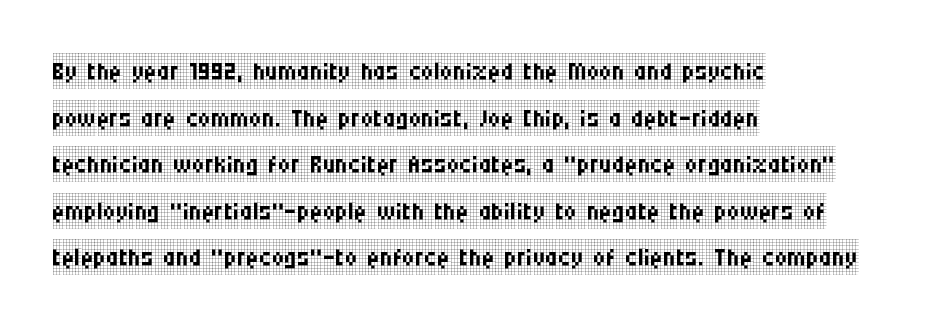
Vertical strokes here are truly vertical. Weight: not bold — regular or lighter. The text block is weighted toward the left margin, trailing off unevenly rightward. There is no visible air inserted between adjacent glyphs. The passage shown stacks its lines at a standard gap. Serifs: yes, visible at the terminals of the letterforms.
